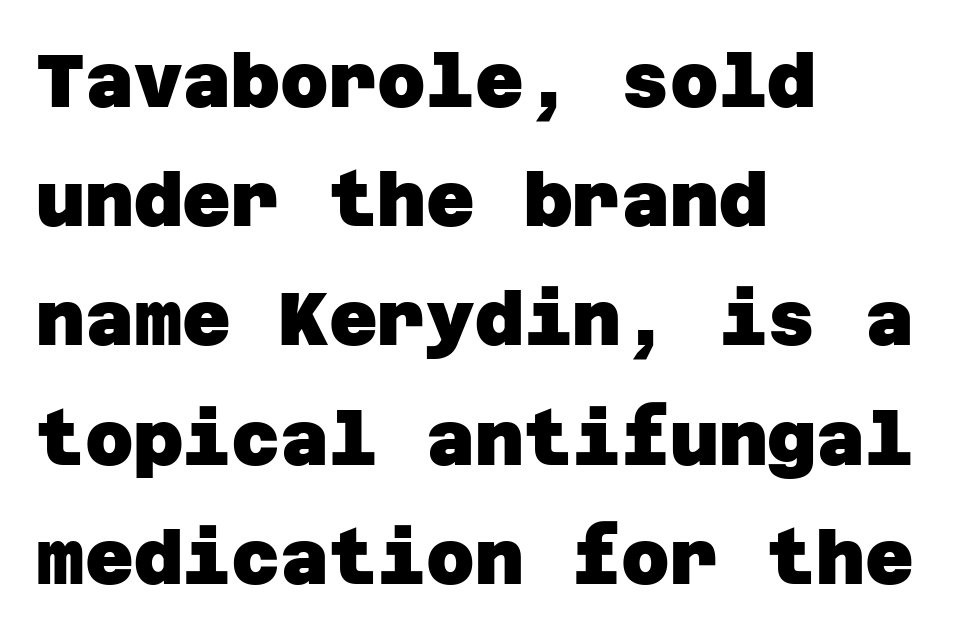
The image shows 75 px heavy sans-serif type; set left-aligned, normal line spacing (1.59x), normal letter spacing, not underlined; low stroke contrast and a large x-height.
